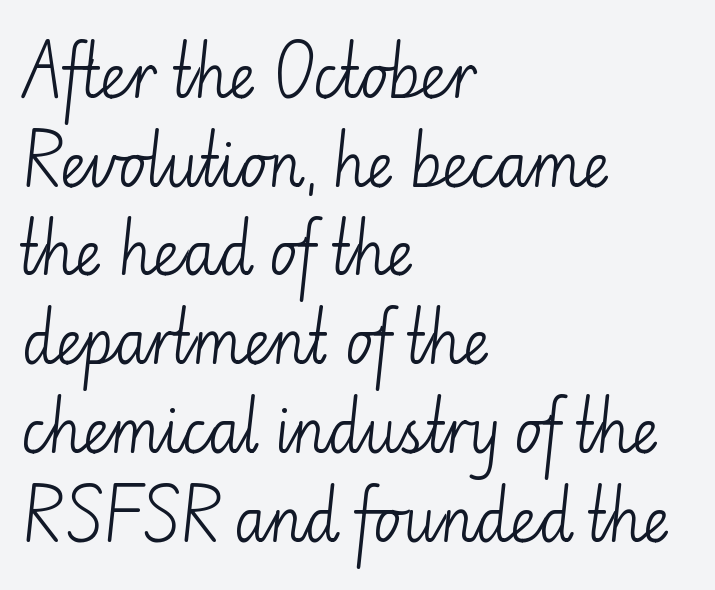
Q: Is the text bold? A: No.
Q: Is the text italic (slanted)? A: Yes.
Q: Is the typeface a serif or a sans-serif typeface? A: Sans-serif.
Q: Is the text underlined? A: No.
Q: How is the paragraph aligned? A: Left-aligned.
Q: Is the spacing between letters normal or unusually wide? A: Normal.
Q: Is the spacing between lines tight, normal or loose? A: Normal.
Q: Width (condensed, normal, or wide)? A: Normal.
Q: Stroke contrast? A: Low.
Q: x-height? A: Small.
Q: Monospaced? A: No.
